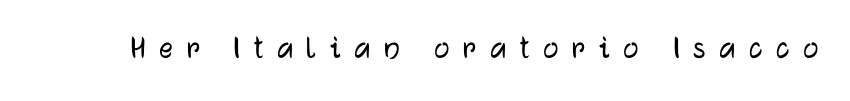
The passage shown is typed in a proportional face where columns would drift. The area under the type is left untouched. Unlike italic type, these characters show no tilt at all. No feet cap the strokes, marking this as sans-serif type. The type is letterspaced generously, with wide tracking.
